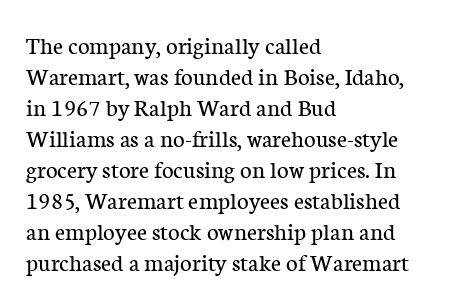
Q: Is the text bold? A: No.
Q: Is the text italic (slanted)? A: No, it is upright.
Q: Is the text underlined? A: No.
Q: How is the paragraph aligned? A: Left-aligned.
Q: Is the spacing between letters normal or unusually wide? A: Normal.
